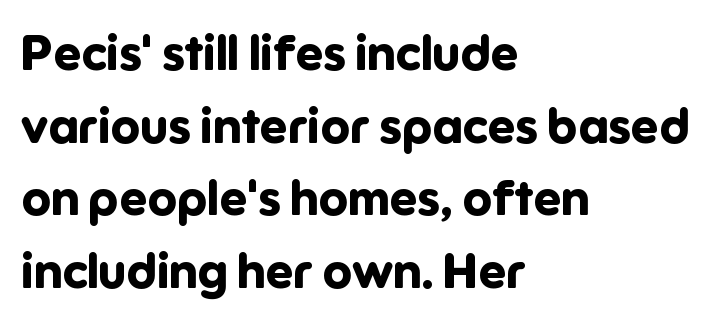
The image shows 49 px bold sans-serif type, upright; set left-aligned, normal line spacing (1.48x), normal letter spacing, not underlined; low stroke contrast and a medium x-height.
